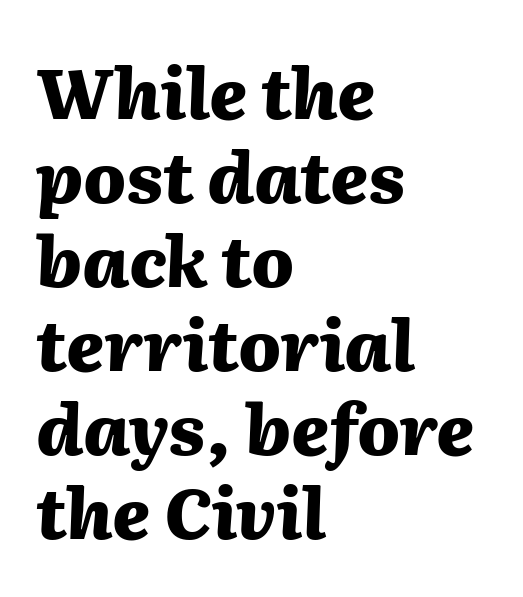
The image shows 70 px heavy type, italic (leaning right); set left-aligned, line spacing 1.2x, normal letter spacing, not underlined; medium stroke contrast and a medium x-height.
